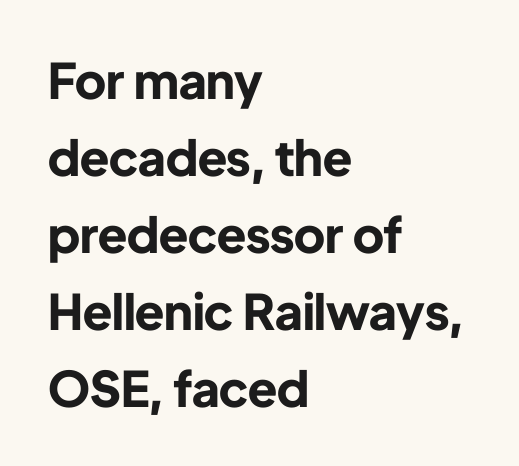
Q: Is the text bold? A: Yes.
Q: Is the text italic (slanted)? A: No, it is upright.
Q: Is the typeface a serif or a sans-serif typeface? A: Sans-serif.
Q: Is the text underlined? A: No.
Q: How is the paragraph aligned? A: Left-aligned.
Q: Is the spacing between letters normal or unusually wide? A: Normal.
Q: Is the spacing between lines tight, normal or loose? A: Normal.
Q: Width (condensed, normal, or wide)? A: Normal.
Q: Stroke contrast? A: Low.
Q: x-height? A: Medium.
Q: Monospaced? A: No.
